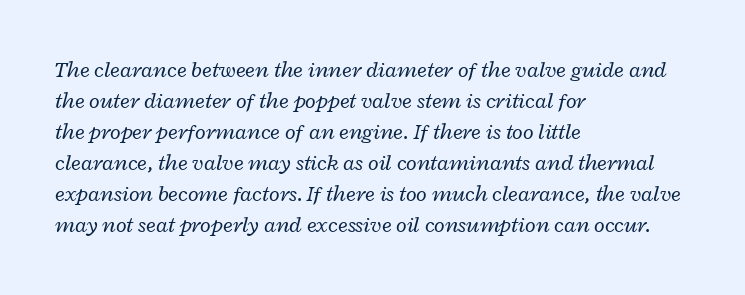
The space between consecutive lines is moderate. Heft: none added — not bold. The face used here has a pronounced slope to its letters. No extra tracking has been applied to these lines. This rendering uses left alignment, leaving the right contour irregular. The words here are not underlined.
